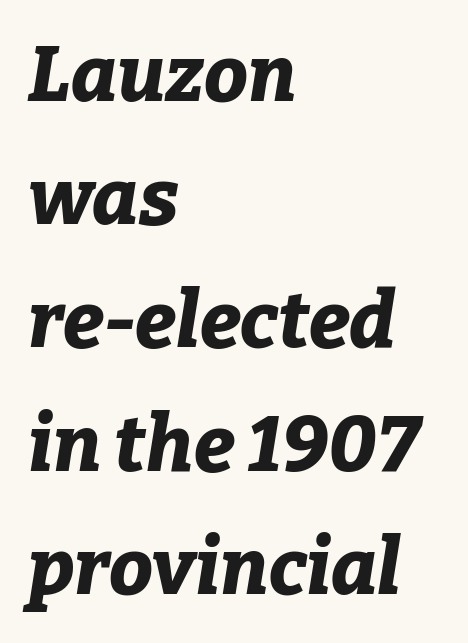
The image shows 78 px bold type, italic (leaning right); set left-aligned, normal line spacing (1.58x), normal letter spacing, not underlined; low stroke contrast and a medium x-height.
